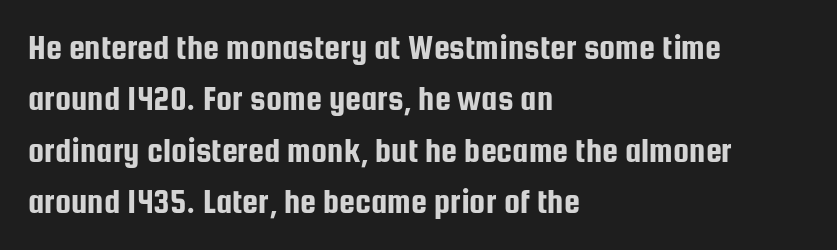
The image shows 36 px condensed sans-serif type, upright; set left-aligned, normal line spacing (1.43x), normal letter spacing, not underlined; low stroke contrast and a medium x-height.
